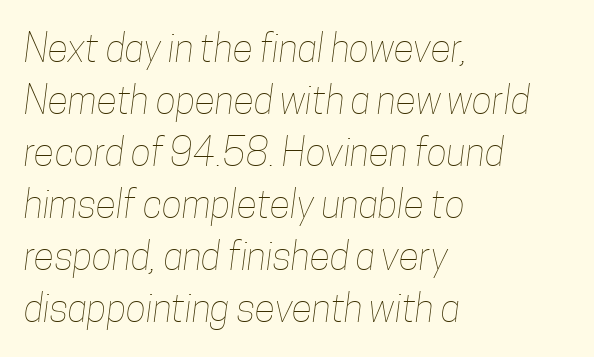
The image shows 38 px thin, condensed type; set left-aligned, normal line spacing (1.37x), normal letter spacing, not underlined; low stroke contrast and a medium x-height.
